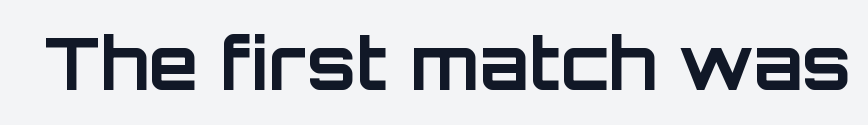
Q: Is the text bold? A: Yes.
Q: Is the text italic (slanted)? A: No, it is upright.
Q: Is the typeface a serif or a sans-serif typeface? A: Sans-serif.
Q: Is the text underlined? A: No.
Q: Is the spacing between letters normal or unusually wide? A: Normal.
Q: Width (condensed, normal, or wide)? A: Normal.
Q: Stroke contrast? A: Low.
Q: x-height? A: Large.
Q: Monospaced? A: No.
